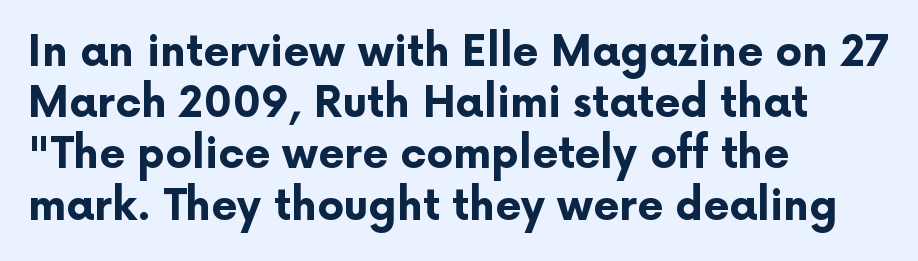
{"serif": "no", "italic": "no", "bold": "yes", "weight": "bold", "width": "normal", "stroke_contrast": "low", "x_height": "medium", "monospaced": "no", "underline": "no", "align": "left", "line_spacing_ratio": 1.22, "letter_spacing": "normal", "letter_spacing_em": 0.0, "glyph_px": 42}
